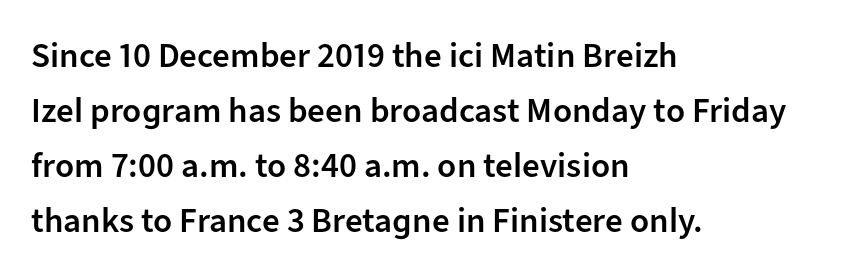
The image shows 35 px semibold sans-serif type, upright; set left-aligned, normal line spacing (1.57x), normal letter spacing, not underlined; low stroke contrast and a medium x-height.
